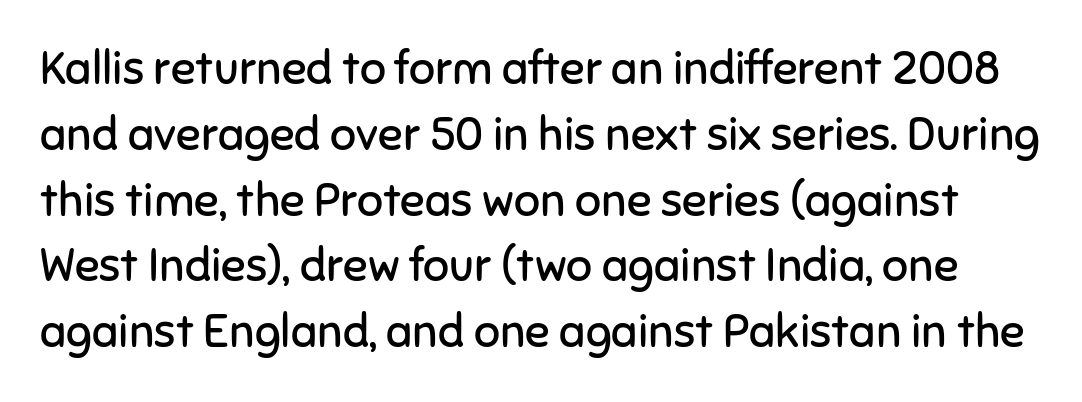
Just letters on the line, the space beneath them empty. Stroke mass is kept to a normal reading level or below. Look at the tracking — it's just the regular setting, nothing added. Check where the strokes stop: nothing finishes them off — pure sans.
